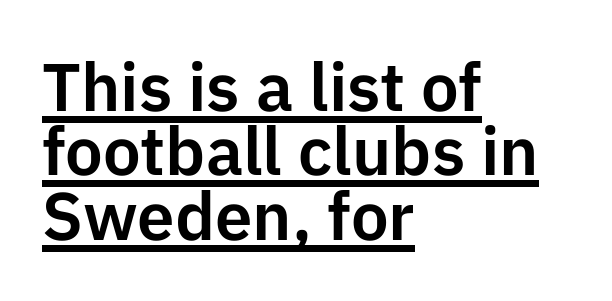
Think of a printed novel: that variable character pitch is what you see here. Font category for this specimen: sans-serif. The passage shown is underscored from start to finish. Posture: vertical. Vertically, the passage feels compressed, each row crowding the next. Casual observation: everything's shoved over to the left.
